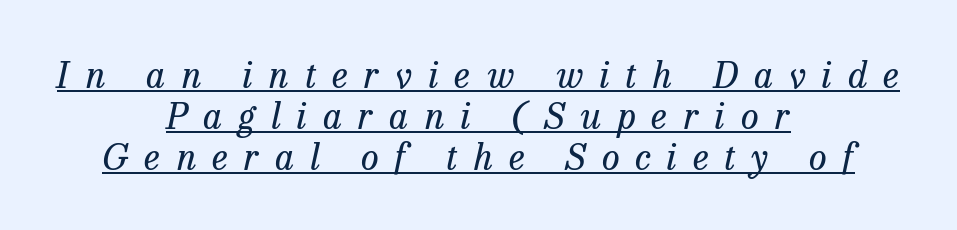
Is this a fixed-width face? No — the glyphs have proportional, varying widths. Tightly led — the rows are bunched. Honestly, the underline is the first thing you notice here. The typesetter chose a symmetrical, centered arrangement here. These lines were composed using italics.
